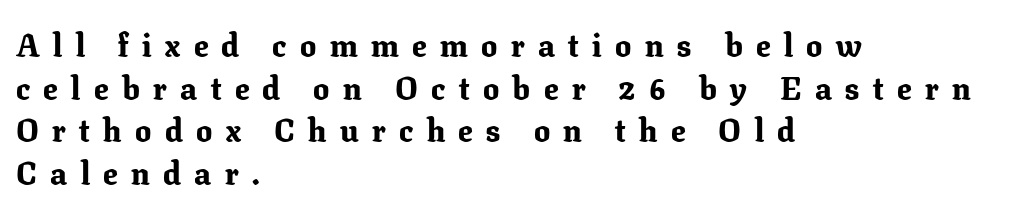
The image shows 32 px bold serif type, upright; set left-aligned, normal line spacing (1.33x), unusually wide letter spacing (+0.42 em), not underlined; low stroke contrast and a medium x-height.
